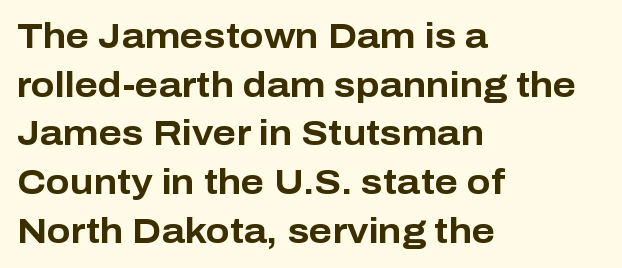
{"serif": "no", "italic": "no", "bold": "yes", "weight": "bold", "width": "normal", "stroke_contrast": "low", "x_height": "medium", "monospaced": "no", "underline": "no", "align": "left", "line_spacing": "normal", "line_spacing_ratio": 1.39, "letter_spacing": "normal", "letter_spacing_em": 0.0, "glyph_px": 35}
